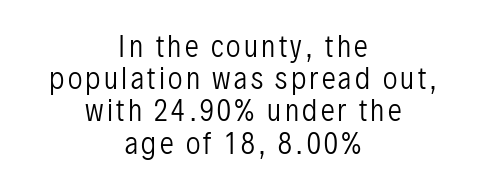
{"serif": "no", "italic": "no", "bold": "no", "weight": "regular", "width": "condensed", "stroke_contrast": "low", "x_height": "medium", "monospaced": "no", "underline": "no", "align": "center", "line_spacing": "tight", "line_spacing_ratio": 1.15, "glyph_px": 28}
